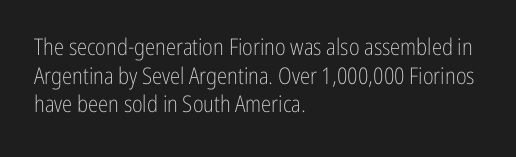
The lines sit at an ordinary, default distance from one another. The text block is weighted toward the left margin, trailing off unevenly rightward. Tracking value appears to be zero — textbook default spacing. Has an underline been added? It has not. Stroke mass is kept to a normal reading level or below.
